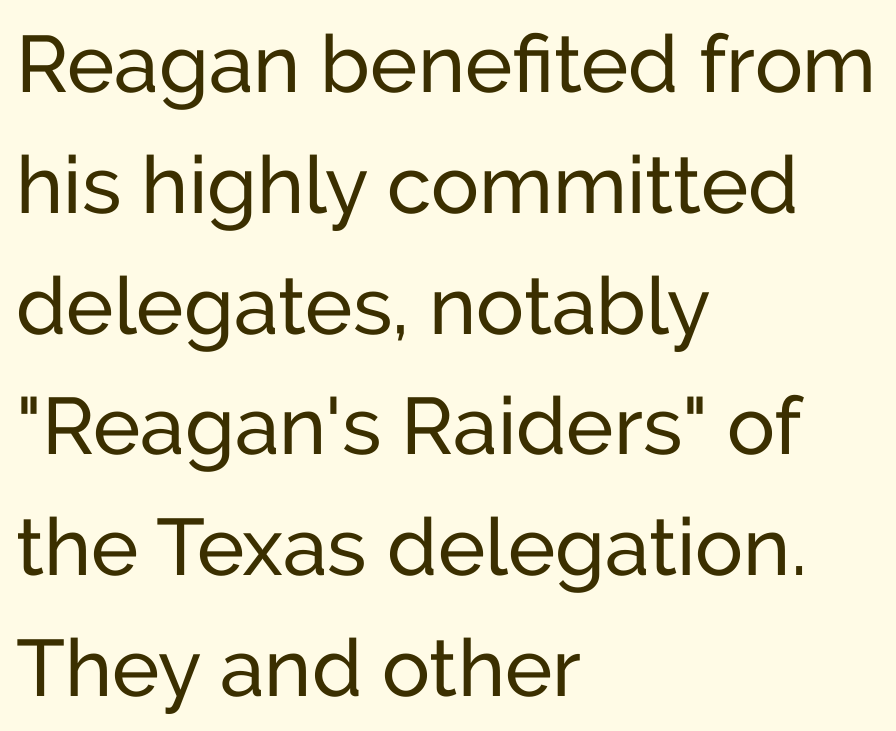
{"serif": "no", "italic": "no", "width": "normal", "stroke_contrast": "low", "x_height": "medium", "monospaced": "no", "underline": "no", "align": "left", "line_spacing": "normal", "line_spacing_ratio": 1.51, "letter_spacing": "normal", "letter_spacing_em": 0.0, "glyph_px": 80}
